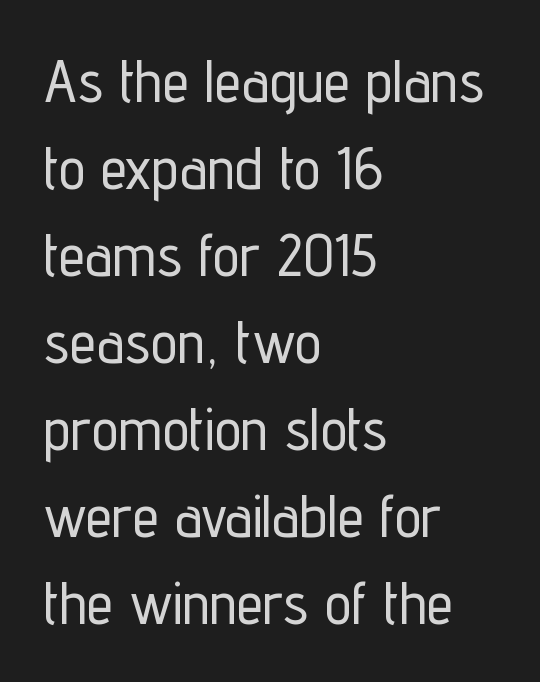
The image shows 60 px condensed sans-serif type, upright; set left-aligned, normal line spacing (1.45x), normal letter spacing, not underlined; low stroke contrast and a medium x-height.
